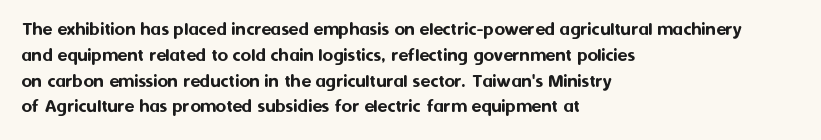
{"italic": "no", "underline": "no", "align": "left", "line_spacing": "normal", "line_spacing_ratio": 1.29, "letter_spacing": "normal", "letter_spacing_em": 0.0, "glyph_px": 20}
